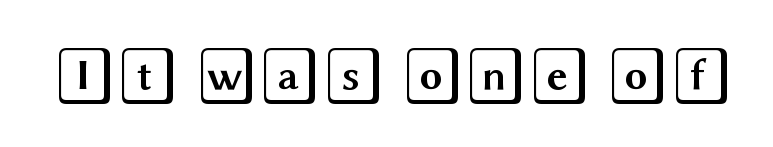
The horizontal fit of the characters is conventional and even. Do the letters lean? They stand straight. Unmarked baselines from the first word to the last.
